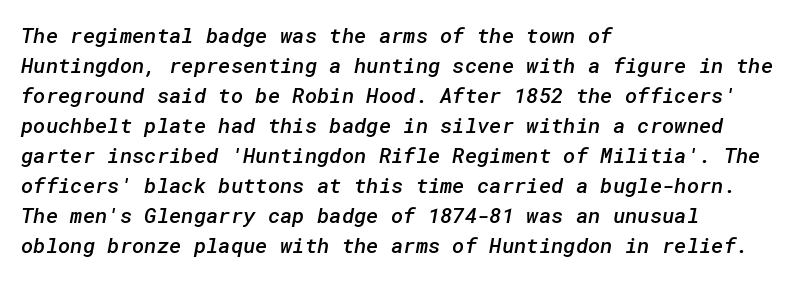
Q: Is the text bold? A: Semi-bold.
Q: Is the text underlined? A: No.
Q: How is the paragraph aligned? A: Left-aligned.
Q: Is the spacing between letters normal or unusually wide? A: Normal.
Q: Is the spacing between lines tight, normal or loose? A: Normal.
